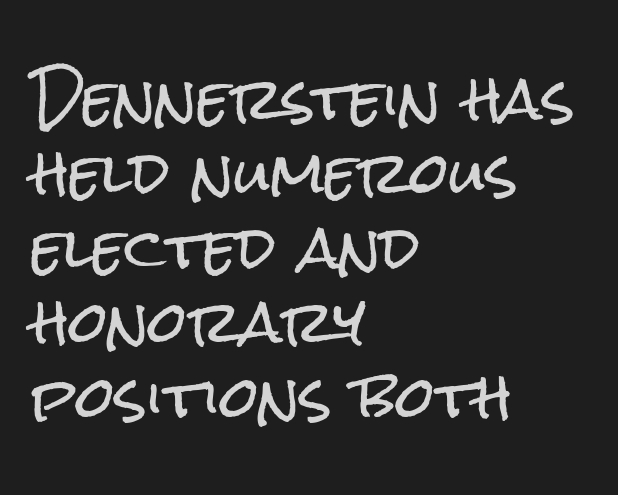
Q: Is the text italic (slanted)? A: No, it is upright.
Q: Is the typeface a serif or a sans-serif typeface? A: Sans-serif.
Q: Is the text underlined? A: No.
Q: How is the paragraph aligned? A: Left-aligned.
Q: Is the spacing between letters normal or unusually wide? A: Normal.
Q: Is the spacing between lines tight, normal or loose? A: Normal.
Q: Width (condensed, normal, or wide)? A: Condensed.
Q: Stroke contrast? A: Low.
Q: x-height? A: Medium.
Q: Monospaced? A: No.
